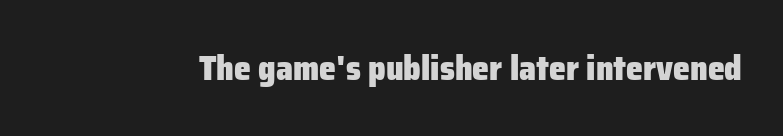
{"serif": "no", "italic": "no", "bold": "yes", "weight": "heavy", "width": "normal", "stroke_contrast": "low", "x_height": "medium", "monospaced": "no", "underline": "no", "letter_spacing": "normal", "letter_spacing_em": 0.0, "glyph_px": 34}
